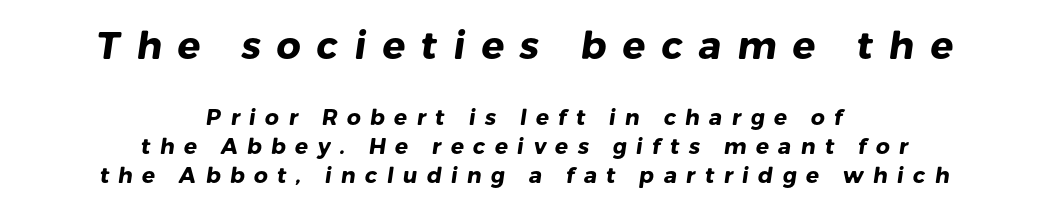
{"serif": "no", "bold": "yes", "weight": "heavy", "width": "normal", "stroke_contrast": "low", "x_height": "medium", "monospaced": "no", "underline": "no", "align": "center", "line_spacing": "normal", "line_spacing_ratio": 1.32, "letter_spacing": "wide", "letter_spacing_em": 0.42, "larger_block": "first", "size_ratio": 1.73, "glyph_px": 38}
